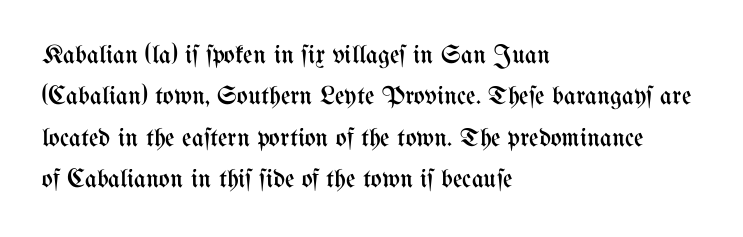
{"italic": "no", "bold": "no", "underline": "no", "align": "left", "line_spacing": "normal", "line_spacing_ratio": 1.59, "letter_spacing": "normal", "letter_spacing_em": 0.0, "glyph_px": 26}
